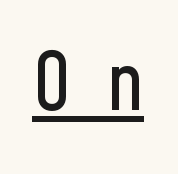
Q: Is the text italic (slanted)? A: No, it is upright.
Q: Is the typeface a serif or a sans-serif typeface? A: Sans-serif.
Q: Is the text underlined? A: Yes.
Q: Is the spacing between letters normal or unusually wide? A: Unusually wide.
Q: Width (condensed, normal, or wide)? A: Condensed.
Q: Stroke contrast? A: Low.
Q: x-height? A: Medium.
Q: Monospaced? A: No.
